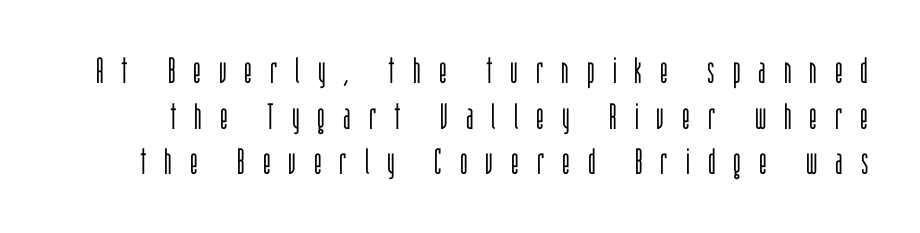
Q: Is the text bold? A: No.
Q: Is the text italic (slanted)? A: No, it is upright.
Q: Is the typeface a serif or a sans-serif typeface? A: Sans-serif.
Q: Is the text underlined? A: No.
Q: Is the spacing between letters normal or unusually wide? A: Unusually wide.
Q: Is the spacing between lines tight, normal or loose? A: Normal.
Q: Width (condensed, normal, or wide)? A: Condensed.
Q: Stroke contrast? A: Low.
Q: x-height? A: Large.
Q: Monospaced? A: No.
